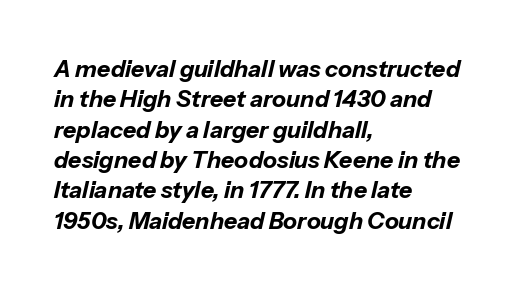
The image shows 23 px bold type, italic (leaning right); set left-aligned, normal line spacing (1.32x), normal letter spacing, not underlined.
